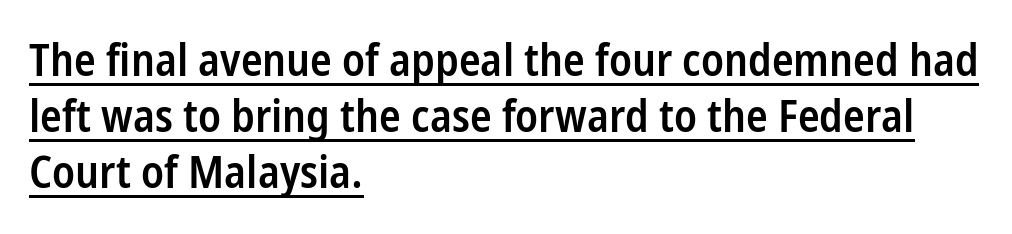
Q: Is the text bold? A: Semi-bold.
Q: Is the text italic (slanted)? A: No, it is upright.
Q: Is the typeface a serif or a sans-serif typeface? A: Sans-serif.
Q: Is the text underlined? A: Yes.
Q: How is the paragraph aligned? A: Left-aligned.
Q: Is the spacing between letters normal or unusually wide? A: Normal.
Q: Is the spacing between lines tight, normal or loose? A: Normal.
Q: Width (condensed, normal, or wide)? A: Condensed.
Q: Stroke contrast? A: Low.
Q: x-height? A: Medium.
Q: Monospaced? A: No.
